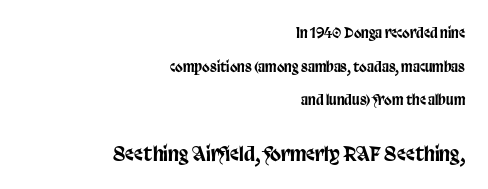
{"italic": "no", "underline": "no", "align": "right", "line_spacing": "loose", "line_spacing_ratio": 2.41, "letter_spacing": "normal", "letter_spacing_em": 0.0, "larger_block": "second", "size_ratio": 1.43, "glyph_px": 20}
